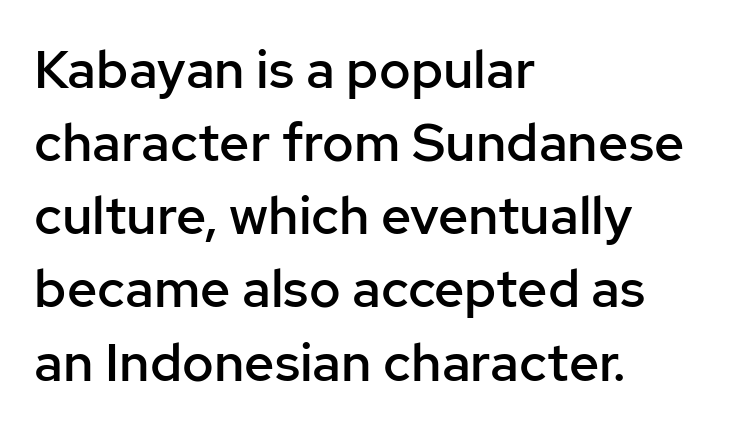
{"serif": "no", "italic": "no", "bold": "semi", "weight": "semibold", "width": "normal", "stroke_contrast": "low", "x_height": "medium", "monospaced": "no", "underline": "no", "align": "left", "line_spacing": "normal", "line_spacing_ratio": 1.38, "letter_spacing": "normal", "letter_spacing_em": 0.0, "glyph_px": 53}
